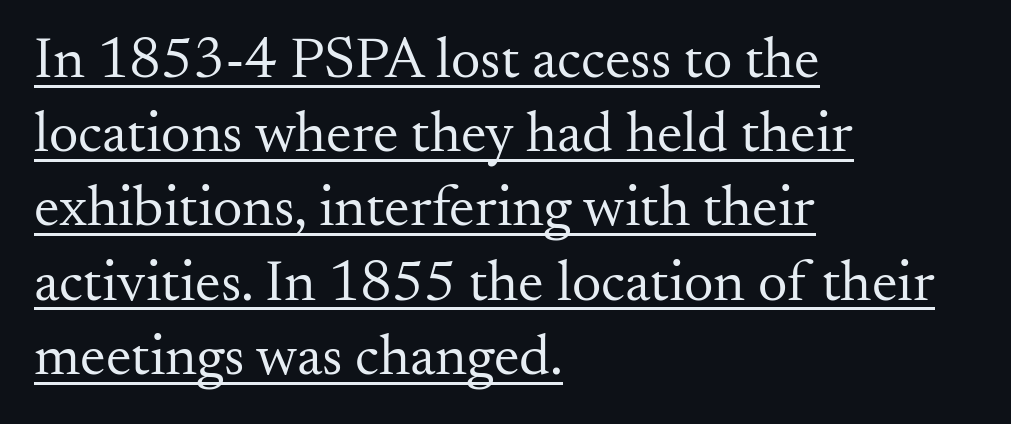
Q: Is the text bold? A: No.
Q: Is the text italic (slanted)? A: No, it is upright.
Q: Is the typeface a serif or a sans-serif typeface? A: Serif.
Q: Is the text underlined? A: Yes.
Q: How is the paragraph aligned? A: Left-aligned.
Q: Is the spacing between letters normal or unusually wide? A: Normal.
Q: Is the spacing between lines tight, normal or loose? A: Normal.
Q: Width (condensed, normal, or wide)? A: Normal.
Q: Stroke contrast? A: Medium.
Q: x-height? A: Small.
Q: Monospaced? A: No.
